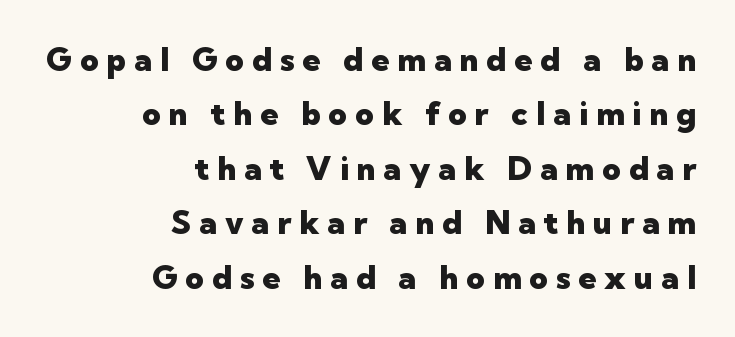
The image shows 32 px heavy sans-serif type, upright; set right-aligned, normal line spacing (1.7x), unusually wide letter spacing (+0.25 em), not underlined; low stroke contrast and a medium x-height.
